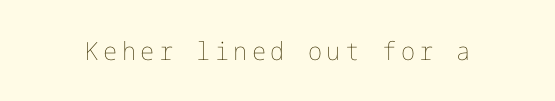
{"italic": "no", "bold": "no", "underline": "no", "glyph_px": 25}
